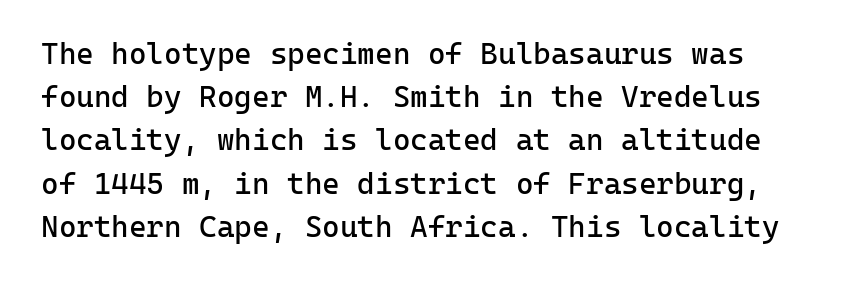
The image shows 30 px regular-weight sans-serif type, upright, monospaced; set normal line spacing (1.44x), normal letter spacing, not underlined; low stroke contrast and a medium x-height.
